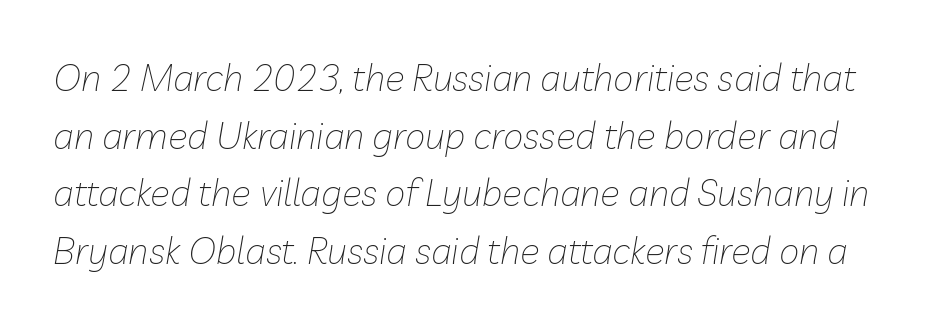
{"italic": "yes", "lean": "right", "slant_degrees": 10, "bold": "no", "weight": "thin", "width": "normal", "stroke_contrast": "low", "x_height": "medium", "monospaced": "no", "underline": "no", "line_spacing": "normal", "line_spacing_ratio": 1.56, "letter_spacing": "normal", "letter_spacing_em": 0.0, "glyph_px": 37}
